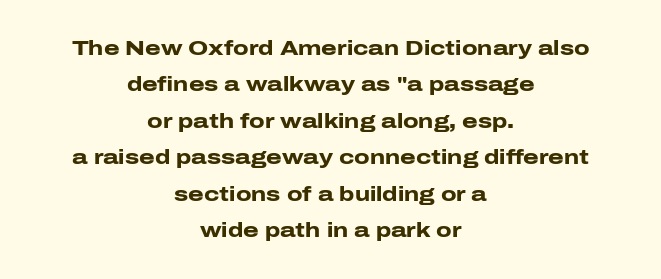
Q: Is the text bold? A: Yes.
Q: Is the text italic (slanted)? A: No, it is upright.
Q: Is the text underlined? A: No.
Q: How is the paragraph aligned? A: Centered.
Q: Is the spacing between letters normal or unusually wide? A: Normal.
